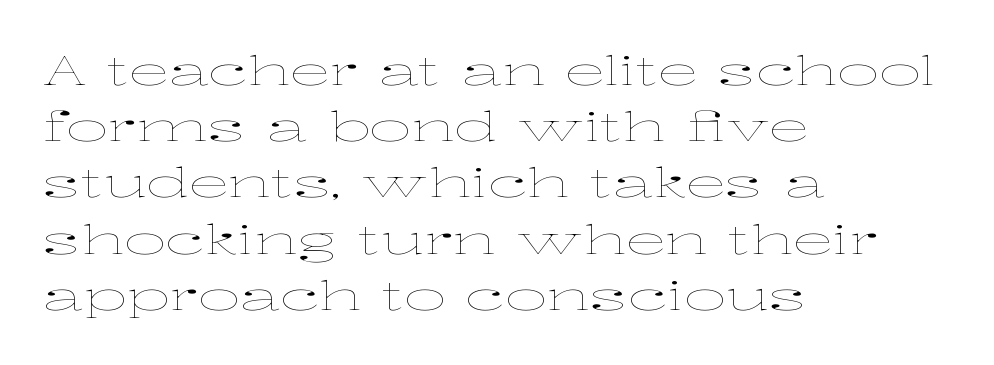
The image shows 41 px thin, wide type, upright; set left-aligned, normal line spacing (1.37x), normal letter spacing, not underlined; low stroke contrast and a medium x-height.
